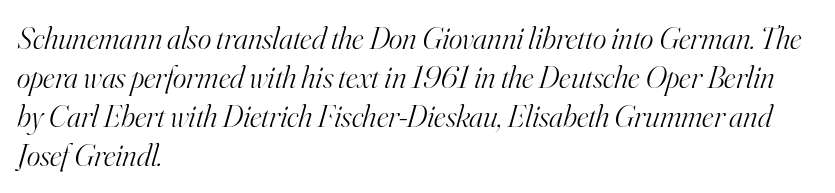
This sample uses a serif face. You can tell it's italic because the verticals aren't actually vertical. These lines are rendered in a variable-pitch font. The baseline area is clear.
